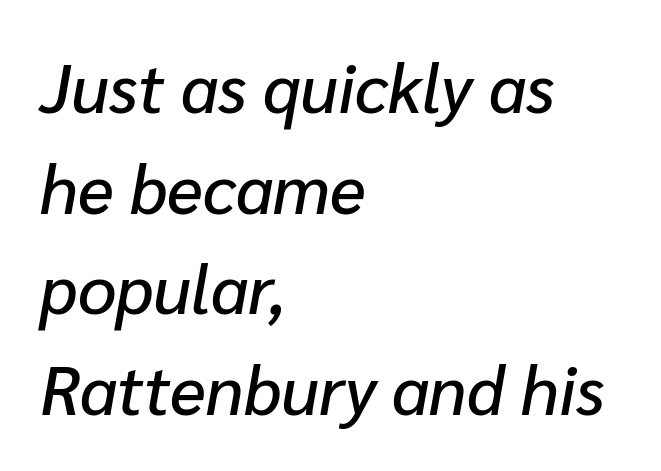
The font's italic variant was chosen for this text. The line texture is even and compact thanks to regular tracking. The glyphs are unaccompanied by any horizontal stroke below them. Horizontal alignment here is leftward, the default for most running prose.
